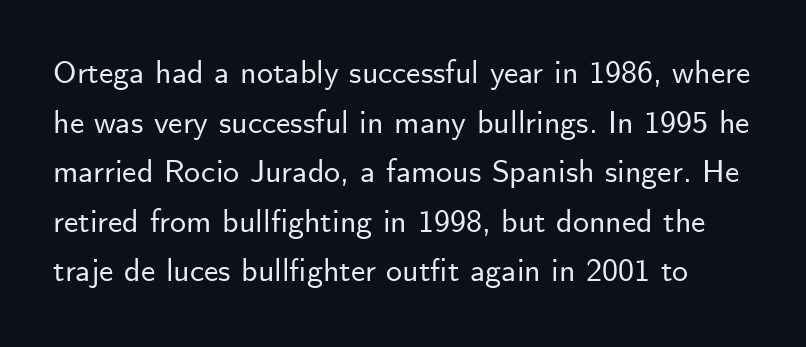
Note the varied advance widths — an 'i' is clearly narrower than an 'm'. The horizontal fit of the characters is conventional and even. Underlining? Definitely not there. Are there feet on the stems? There aren't — it's a sans. You can tell it's not italic because the verticals are truly vertical.
